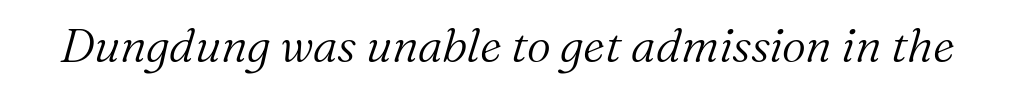
Here the designer chose a conventional face with non-uniform glyph widths. Slanted lettering throughout. Little horizontal feet cap the strokes, marking this as serif type. Quick note: underline off. Weight: regular or lighter. These lines keep a tight, regular rhythm from letter to letter.
